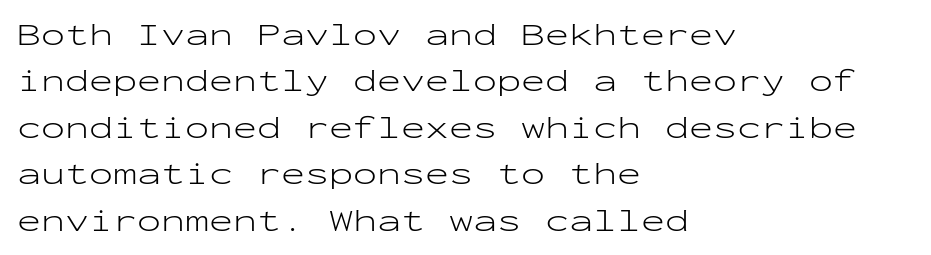
Q: Is the text bold? A: No.
Q: Is the text italic (slanted)? A: No, it is upright.
Q: Is the typeface a serif or a sans-serif typeface? A: Sans-serif.
Q: Is the text underlined? A: No.
Q: How is the paragraph aligned? A: Left-aligned.
Q: Is the spacing between letters normal or unusually wide? A: Normal.
Q: Is the spacing between lines tight, normal or loose? A: Normal.
Q: Width (condensed, normal, or wide)? A: Wide.
Q: Stroke contrast? A: Low.
Q: x-height? A: Medium.
Q: Monospaced? A: Yes.
